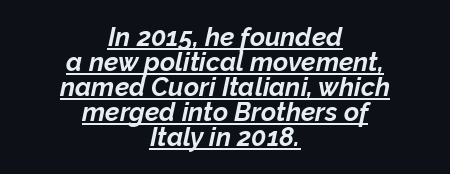
Q: Is the text bold? A: Yes.
Q: Is the text italic (slanted)? A: Yes, it leans right by about 12 degrees.
Q: Is the text underlined? A: Yes.
Q: How is the paragraph aligned? A: Centered.
Q: Is the spacing between letters normal or unusually wide? A: Normal.
Q: Is the spacing between lines tight, normal or loose? A: Tight.
